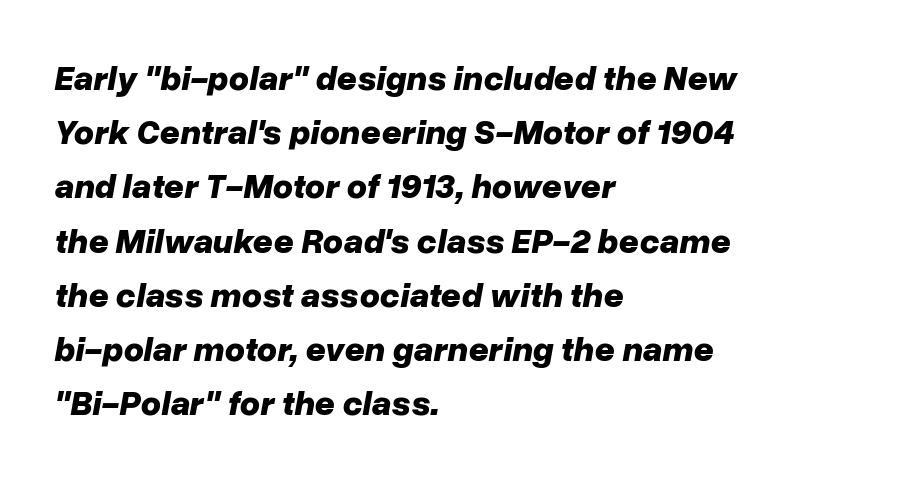
The image shows 35 px bold type, italic (leaning right); set left-aligned, normal line spacing (1.55x), normal letter spacing, not underlined; low stroke contrast and a medium x-height.
